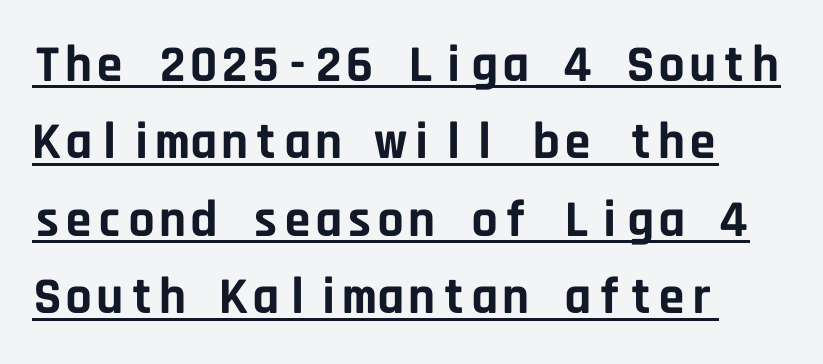
The image shows 52 px bold sans-serif type, upright, monospaced; set normal line spacing (1.49x), normal letter spacing, underlined; low stroke contrast and a large x-height.
